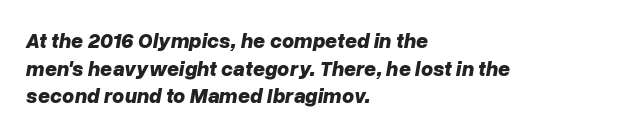
{"italic": "yes", "lean": "right", "slant_degrees": 10, "bold": "yes", "underline": "no", "align": "left", "line_spacing": "normal", "line_spacing_ratio": 1.31, "letter_spacing": "normal", "letter_spacing_em": 0.0, "glyph_px": 21}
